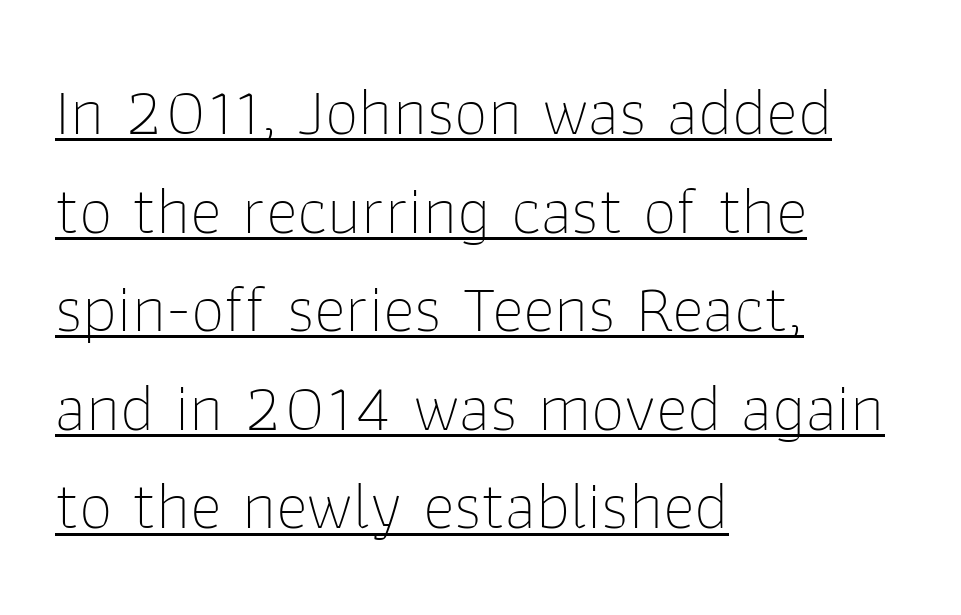
{"serif": "no", "italic": "no", "bold": "no", "weight": "thin", "width": "normal", "stroke_contrast": "low", "x_height": "medium", "monospaced": "no", "underline": "yes", "align": "left", "line_spacing": "normal", "line_spacing_ratio": 1.45, "letter_spacing": "normal", "letter_spacing_em": 0.0, "glyph_px": 68}
